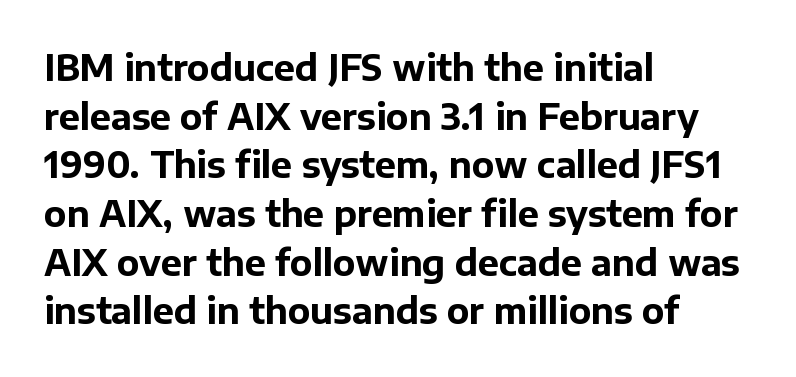
The letters sit at their default tracking, neither squeezed nor spread. The lines sit at an ordinary, default distance from one another. On the weight axis this lands at bold, roughly 700. The characters display no serif detailing; their extremities are plain. Character widths vary here, with narrow letters taking less room than wide ones. When letters stand straight like this, we call the style roman or upright.
